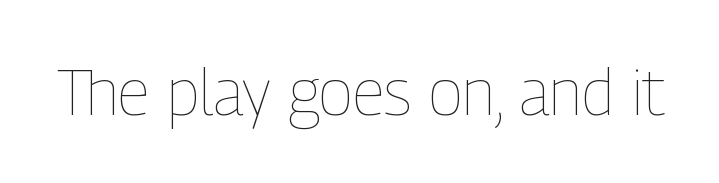
Q: Is the text bold? A: No.
Q: Is the text italic (slanted)? A: No, it is upright.
Q: Is the text underlined? A: No.
Q: Is the spacing between letters normal or unusually wide? A: Normal.
Q: Width (condensed, normal, or wide)? A: Condensed.
Q: Stroke contrast? A: Low.
Q: x-height? A: Medium.
Q: Monospaced? A: No.
